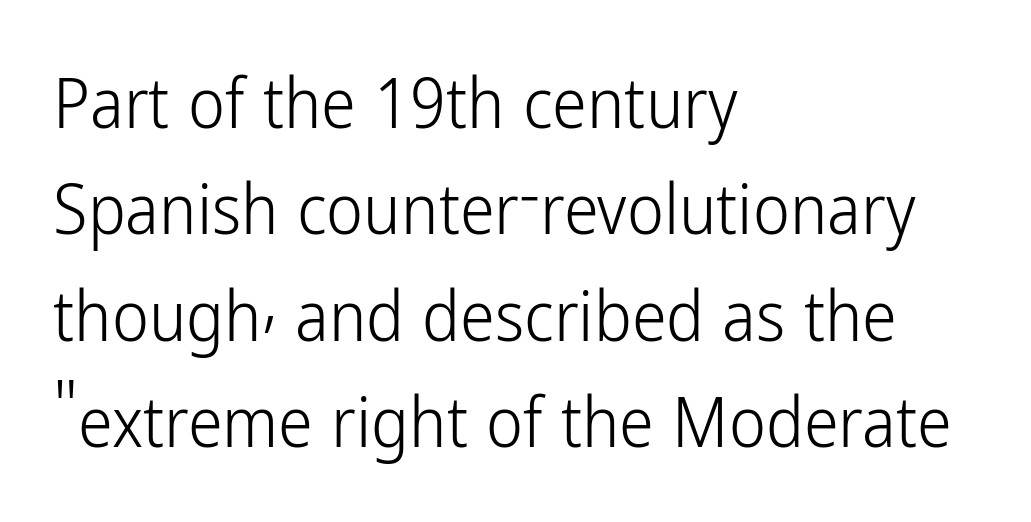
Q: Is the text bold? A: No.
Q: Is the text italic (slanted)? A: No, it is upright.
Q: Is the typeface a serif or a sans-serif typeface? A: Sans-serif.
Q: Is the text underlined? A: No.
Q: How is the paragraph aligned? A: Left-aligned.
Q: Is the spacing between letters normal or unusually wide? A: Normal.
Q: Is the spacing between lines tight, normal or loose? A: Normal.
Q: Width (condensed, normal, or wide)? A: Condensed.
Q: Stroke contrast? A: Low.
Q: x-height? A: Medium.
Q: Monospaced? A: No.
